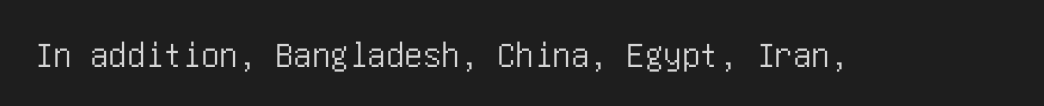
These lines are composed in type without serifs. Only glyphs here, with clear space below each row. The face used here is rendered with its standard letterfit. Do the letters lean? They stand straight.
